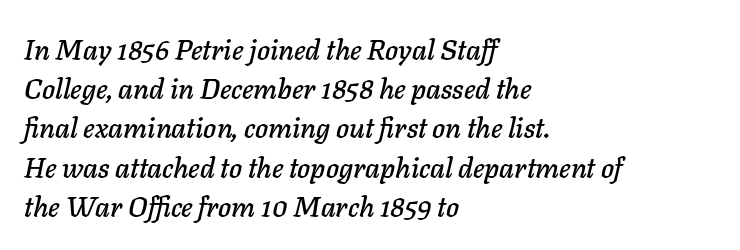
Caption: standard tracking, unaltered. These lines are rendered in a variable-pitch font. Each line starts at the same left margin while the right side varies. Observe the lean: these are italic letterforms. Just letters on the line, the space beneath them empty. A typesetter would call this leading conventional body-copy spacing.
